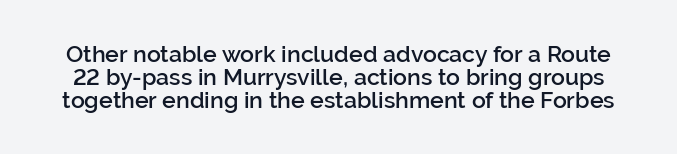
How are the letters spaced? Ordinarily, with no added tracking. The characters look somewhat weighty, a semibold short of true bold. This sample uses an upright cut, with every glyph sitting square on the baseline. Quick note: underline off. What's the leading like? Squeezed, with rows nearly overlapping.
